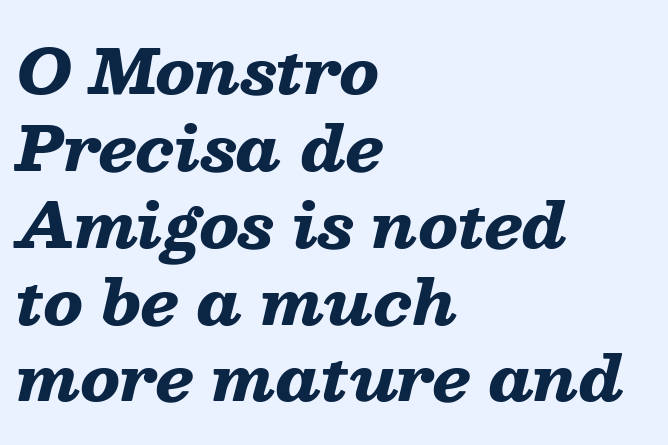
The image shows 61 px heavy, wide type, italic (leaning right); set left-aligned, normal line spacing (1.26x), normal letter spacing, not underlined; low stroke contrast and a medium x-height.
